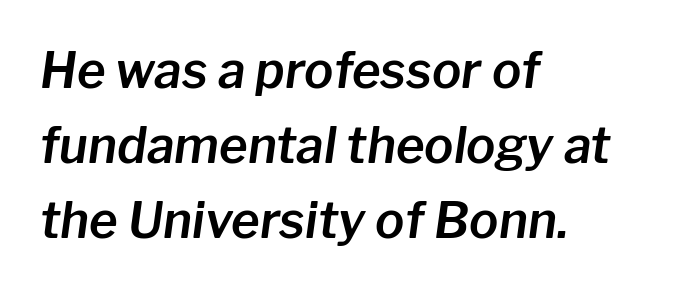
Q: Is the text italic (slanted)? A: Yes, it leans right by about 8 degrees.
Q: Is the text underlined? A: No.
Q: How is the paragraph aligned? A: Left-aligned.
Q: Is the spacing between letters normal or unusually wide? A: Normal.
Q: Is the spacing between lines tight, normal or loose? A: Normal.
Q: Width (condensed, normal, or wide)? A: Normal.
Q: Stroke contrast? A: Low.
Q: x-height? A: Medium.
Q: Monospaced? A: No.
